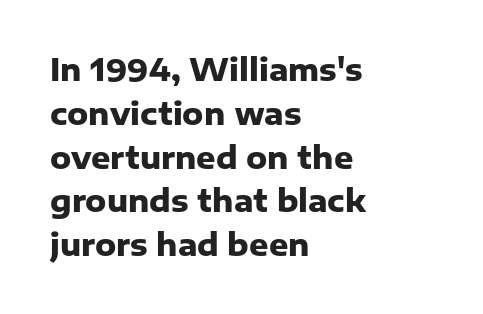
The text block is weighted toward the left margin, trailing off unevenly rightward. The letters carry no serifs — their stems end cleanly without finishing strokes. Horizontal bands of white between lines are of average thickness. Spacing verdict: proportional, widths tailored to each character. The typography opts for an upright posture over an oblique one.
